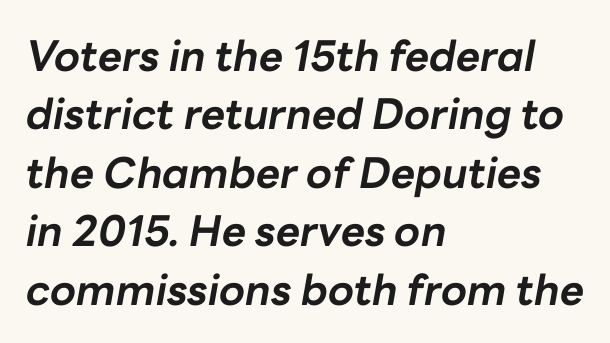
Q: Is the text bold? A: Yes.
Q: Is the text italic (slanted)? A: Yes, it leans right by about 10 degrees.
Q: Is the text underlined? A: No.
Q: How is the paragraph aligned? A: Left-aligned.
Q: Is the spacing between letters normal or unusually wide? A: Normal.
Q: Is the spacing between lines tight, normal or loose? A: Normal.
Q: Width (condensed, normal, or wide)? A: Normal.
Q: Stroke contrast? A: Low.
Q: x-height? A: Medium.
Q: Monospaced? A: No.
